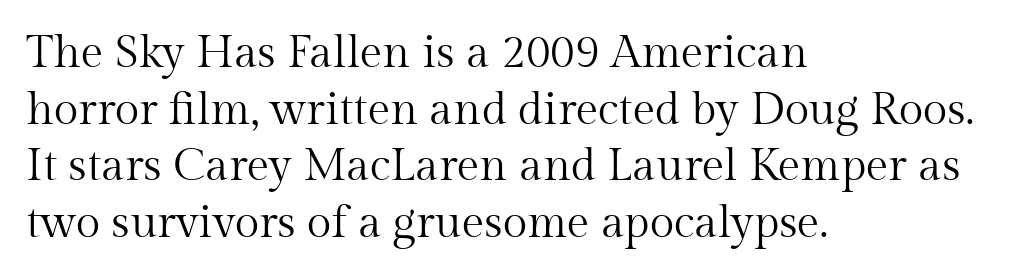
{"serif": "yes", "italic": "no", "bold": "no", "weight": "regular", "width": "normal", "stroke_contrast": "medium", "x_height": "medium", "monospaced": "no", "underline": "no", "align": "left", "line_spacing": "normal", "line_spacing_ratio": 1.26, "letter_spacing": "normal", "letter_spacing_em": 0.0, "glyph_px": 45}
